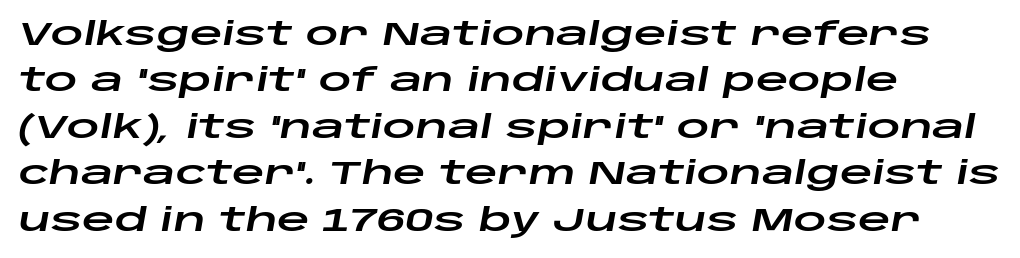
There is no visible air inserted between adjacent glyphs. Each letter keeps its own natural width here, so spacing adapts to shape. The baseline area is clear. Reading down the column, the eye jumps a familiar distance to each next line. If you drew a ruler down the left edge, every line would touch it.
